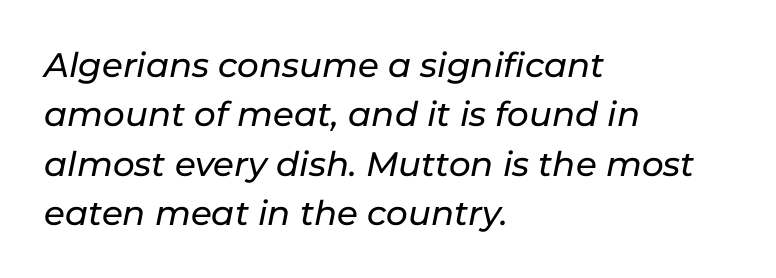
The image shows 34 px text type, italic (leaning right); set left-aligned, normal line spacing (1.45x), normal letter spacing, not underlined; low stroke contrast and a medium x-height.
